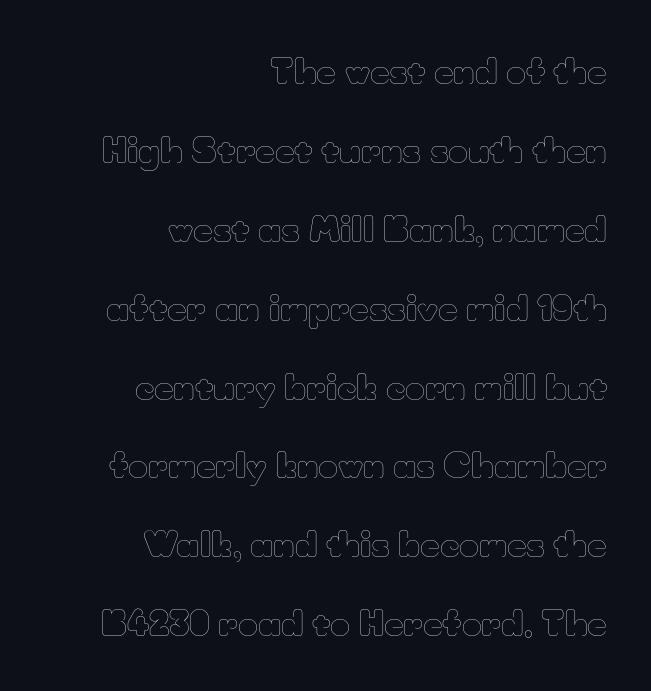
Q: Is the text bold? A: No.
Q: Is the text italic (slanted)? A: No, it is upright.
Q: Is the text underlined? A: No.
Q: How is the paragraph aligned? A: Right-aligned.
Q: Is the spacing between letters normal or unusually wide? A: Normal.
Q: Is the spacing between lines tight, normal or loose? A: Loose.
Q: Width (condensed, normal, or wide)? A: Normal.
Q: Stroke contrast? A: Low.
Q: x-height? A: Small.
Q: Monospaced? A: No.
